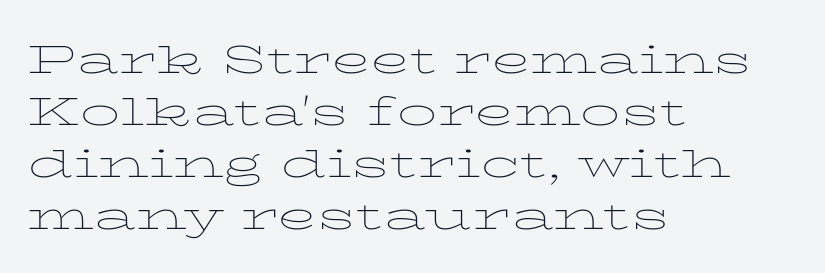
The image shows 40 px thin, wide serif type, upright; set left-aligned, normal line spacing (1.3x), normal letter spacing, not underlined; low stroke contrast and a medium x-height.
